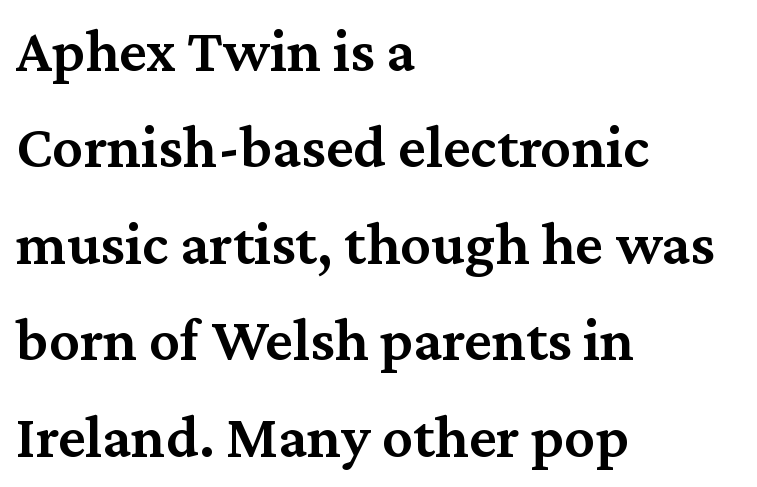
Q: Is the text bold? A: Semi-bold.
Q: Is the text italic (slanted)? A: No, it is upright.
Q: Is the typeface a serif or a sans-serif typeface? A: Serif.
Q: Is the text underlined? A: No.
Q: How is the paragraph aligned? A: Left-aligned.
Q: Is the spacing between letters normal or unusually wide? A: Normal.
Q: Is the spacing between lines tight, normal or loose? A: Normal.
Q: Width (condensed, normal, or wide)? A: Normal.
Q: Stroke contrast? A: Medium.
Q: x-height? A: Medium.
Q: Monospaced? A: No.
